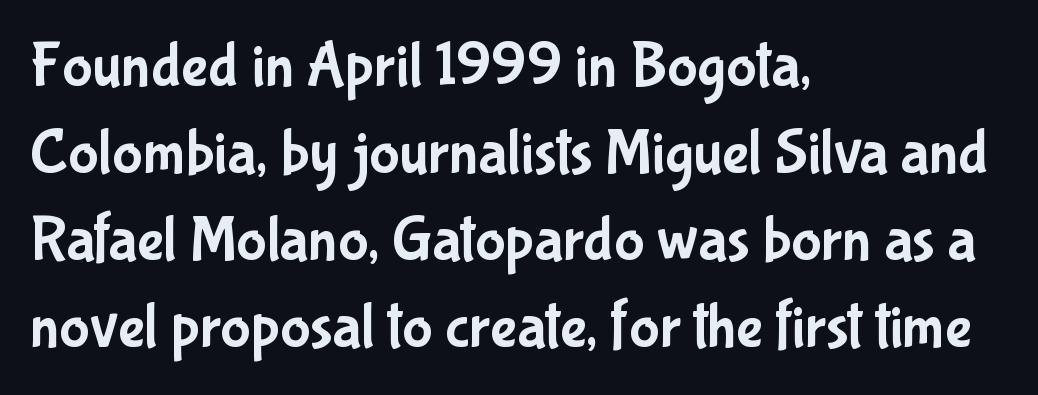
These lines are rendered in a variable-pitch font. Each new line begins a customary step beneath the previous one. What stands out about the letter spacing? Nothing — it is the standard amount. The axis of the letterforms is exactly vertical. The text was rendered using a sans face with plain stroke endings.
